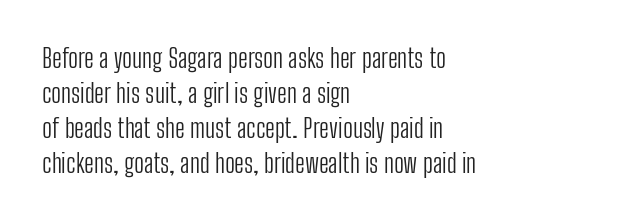
{"italic": "no", "bold": "no", "underline": "no", "align": "left", "line_spacing": "normal", "line_spacing_ratio": 1.35, "letter_spacing": "normal", "letter_spacing_em": 0.0, "glyph_px": 26}
